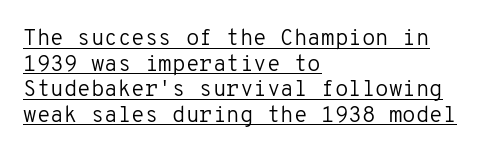
The paragraph has a hard left edge and a soft right edge. You can tell it's not italic because the verticals are truly vertical. A continuous stroke trails under the words, as in a hyperlink. Here the glyphs are tracked normally, forming tight word shapes. Stroke thickness stays within the range of a standard reading face or lighter.
